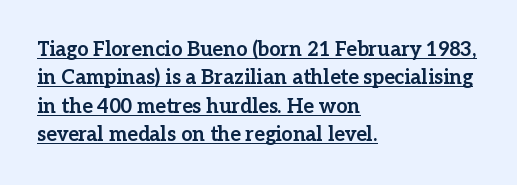
Set as a true bold cut, around the 700 mark. The type sits square on the baseline with zero lean. Look at the tracking — it's just the regular setting, nothing added. This block has exactly the height ordinary leading produces. The passage shown is underscored from start to finish.
